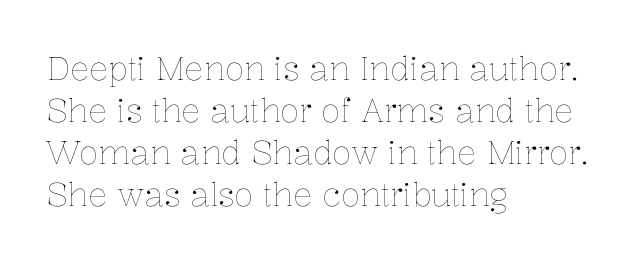
Q: Is the text bold? A: No.
Q: Is the text italic (slanted)? A: No, it is upright.
Q: Is the text underlined? A: No.
Q: How is the paragraph aligned? A: Left-aligned.
Q: Is the spacing between letters normal or unusually wide? A: Normal.
Q: Is the spacing between lines tight, normal or loose? A: Normal.
Q: Width (condensed, normal, or wide)? A: Normal.
Q: Stroke contrast? A: Low.
Q: x-height? A: Medium.
Q: Monospaced? A: No.
